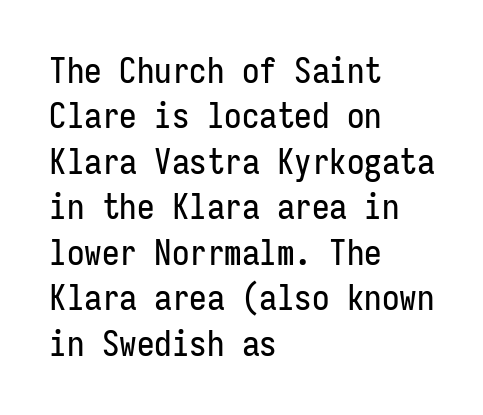
The ragged edge is on the right, which tells us the setting is flush left. The glyphs are unaccompanied by any horizontal stroke below them. Quick note: not italic, upright. The horizontal fit of the characters is conventional and even. The passage shown is typed in a monospace face where columns stay perfectly aligned.
